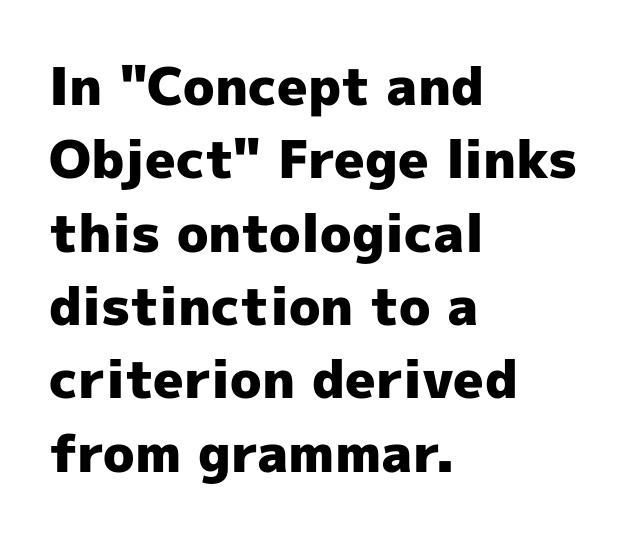
Q: Is the text bold? A: Yes.
Q: Is the text italic (slanted)? A: No, it is upright.
Q: Is the typeface a serif or a sans-serif typeface? A: Sans-serif.
Q: Is the text underlined? A: No.
Q: How is the paragraph aligned? A: Left-aligned.
Q: Is the spacing between letters normal or unusually wide? A: Normal.
Q: Is the spacing between lines tight, normal or loose? A: Normal.
Q: Width (condensed, normal, or wide)? A: Normal.
Q: x-height? A: Medium.
Q: Monospaced? A: No.
